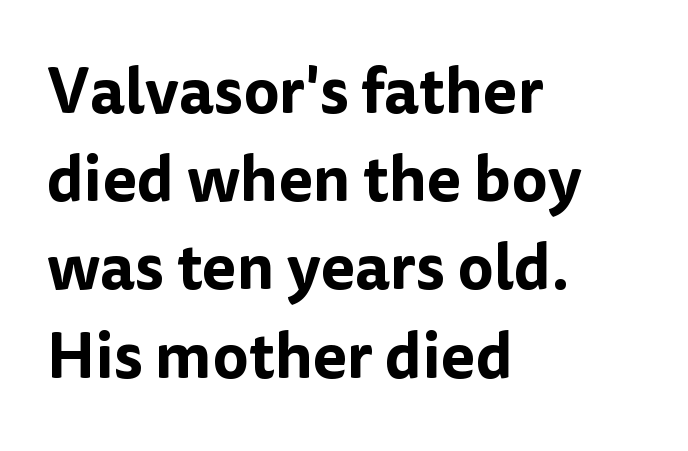
Q: Is the text italic (slanted)? A: No, it is upright.
Q: Is the typeface a serif or a sans-serif typeface? A: Sans-serif.
Q: Is the text underlined? A: No.
Q: How is the paragraph aligned? A: Left-aligned.
Q: Is the spacing between letters normal or unusually wide? A: Normal.
Q: Is the spacing between lines tight, normal or loose? A: Normal.
Q: Width (condensed, normal, or wide)? A: Normal.
Q: Stroke contrast? A: Low.
Q: x-height? A: Medium.
Q: Monospaced? A: No.
